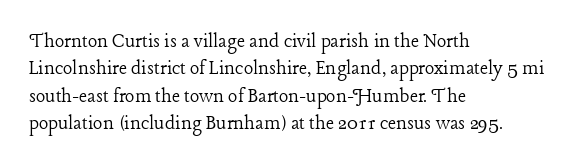
The image shows 22 px text type, upright; set left-aligned, line spacing 1.24x, normal letter spacing, not underlined.
